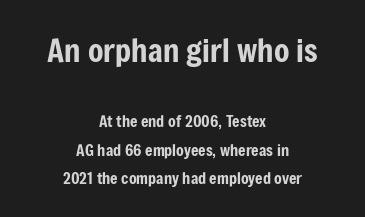
Q: Is the text italic (slanted)? A: No, it is upright.
Q: Is the typeface a serif or a sans-serif typeface? A: Sans-serif.
Q: Is the text underlined? A: No.
Q: How is the paragraph aligned? A: Centered.
Q: Is the spacing between letters normal or unusually wide? A: Normal.
Q: Which block of text is set in a larger size, the first (top) or the second (bottom)? A: The first (top) one.
Q: Width (condensed, normal, or wide)? A: Condensed.
Q: Stroke contrast? A: Low.
Q: x-height? A: Medium.
Q: Monospaced? A: No.
